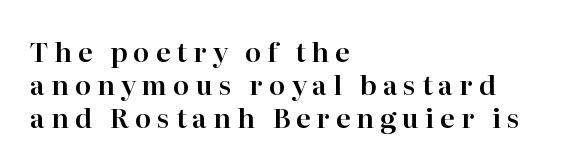
Q: Is the text italic (slanted)? A: No, it is upright.
Q: Is the text underlined? A: No.
Q: How is the paragraph aligned? A: Left-aligned.
Q: Is the spacing between letters normal or unusually wide? A: Unusually wide.
